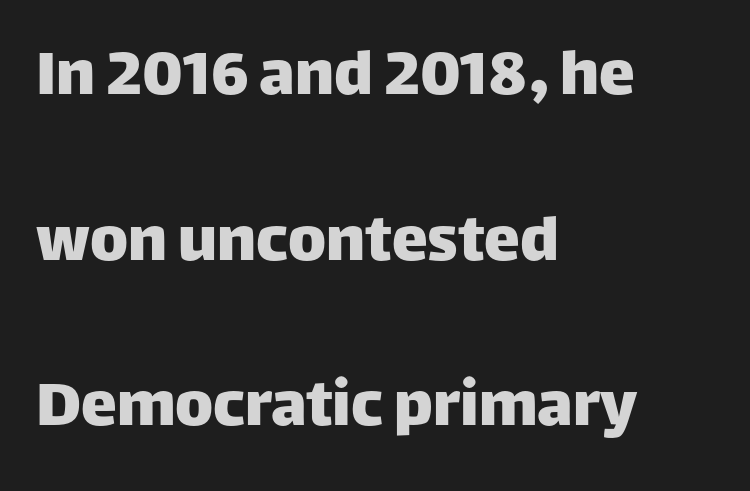
Q: Is the text italic (slanted)? A: No, it is upright.
Q: Is the typeface a serif or a sans-serif typeface? A: Sans-serif.
Q: Is the text underlined? A: No.
Q: How is the paragraph aligned? A: Left-aligned.
Q: Is the spacing between letters normal or unusually wide? A: Normal.
Q: Is the spacing between lines tight, normal or loose? A: Loose.
Q: Width (condensed, normal, or wide)? A: Normal.
Q: Stroke contrast? A: Low.
Q: x-height? A: Large.
Q: Monospaced? A: No.
